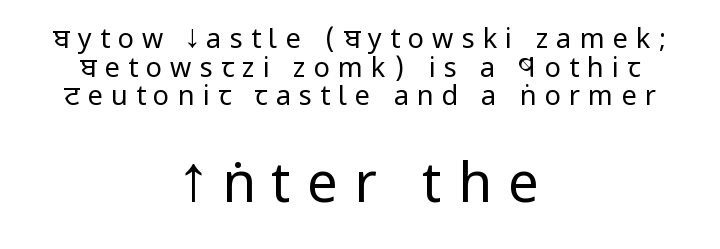
The image shows 54 px regular-weight, condensed sans-serif type, upright; set centered, tight line spacing (1.06x), unusually wide letter spacing (+0.3 em), not underlined; the second (bottom) block is 2.0x larger; low stroke contrast and a large x-height.
